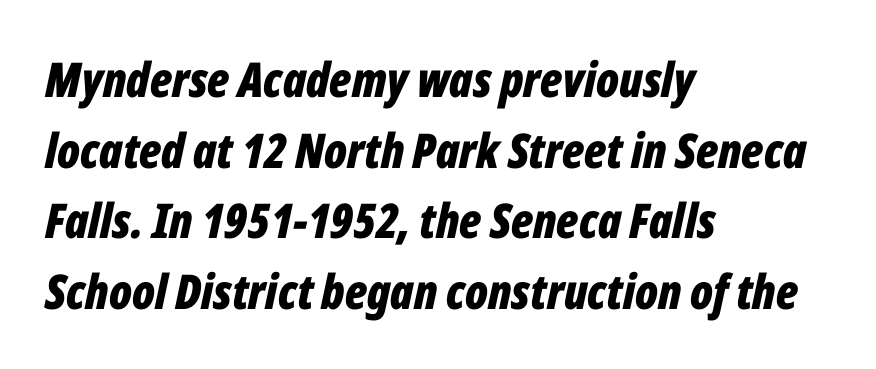
The image shows 48 px bold, condensed type, italic (leaning right); set left-aligned, normal line spacing (1.47x), normal letter spacing, not underlined; low stroke contrast and a medium x-height.
